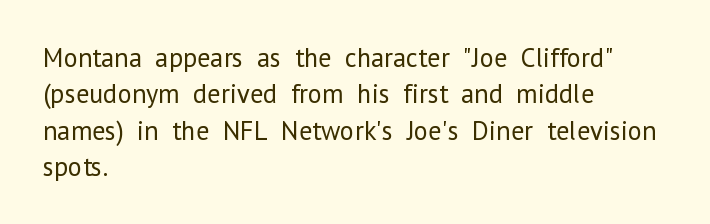
Upright lettering throughout. Reading down the column, the eye jumps a familiar distance to each next line. The typesetting does not lean heavy: it is not bold. Horizontal alignment here is leftward, the default for most running prose. The space directly below the letters is spotless. Glyph-to-glyph distance matches everyday printed text.
